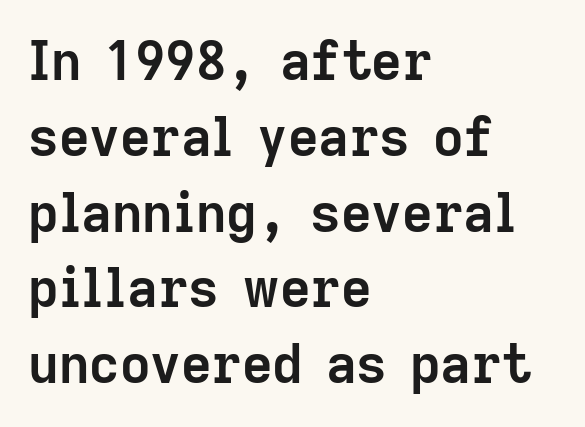
The image shows 53 px semibold sans-serif type, upright; set left-aligned, normal line spacing (1.43x), normal letter spacing, not underlined; low stroke contrast and a medium x-height.
